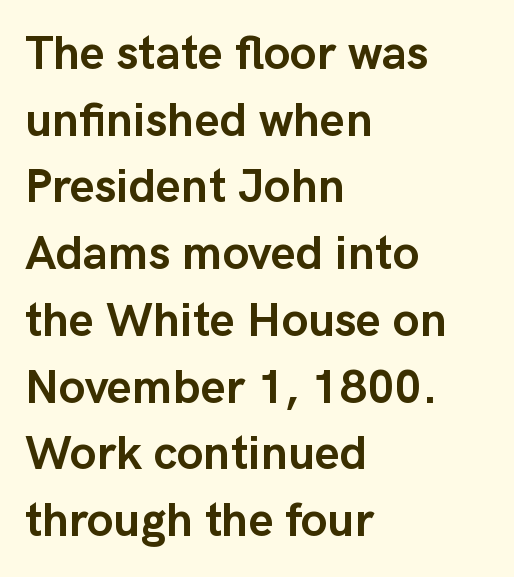
This block has exactly the height ordinary leading produces. Plenty of ink on the page — the face is bold. Students, note that the glyphs here touch the page at normal intervals. The passage is arranged the way most books set body copy — flush left. In terms of letterform style, serifs are entirely absent. When letters stand straight like this, we call the style roman or upright.
